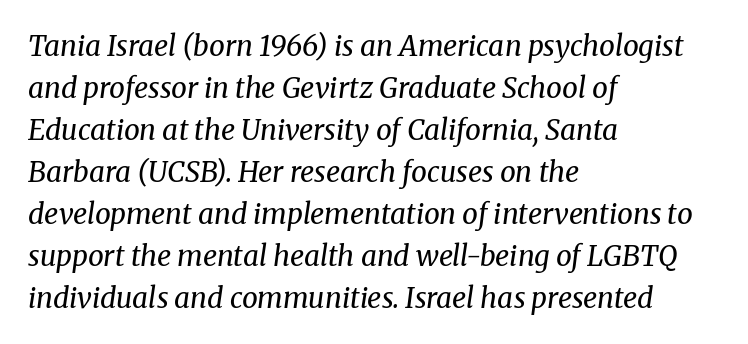
{"serif": "yes", "italic": "yes", "lean": "right", "slant_degrees": 8, "bold": "no", "weight": "regular", "width": "normal", "stroke_contrast": "medium", "x_height": "medium", "monospaced": "no", "underline": "no", "align": "left", "line_spacing": "normal", "line_spacing_ratio": 1.5, "letter_spacing": "normal", "letter_spacing_em": 0.0, "glyph_px": 28}
